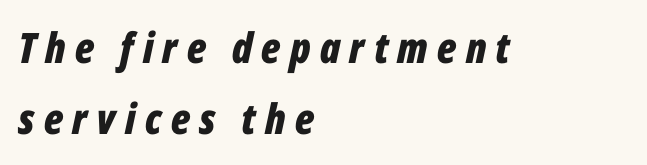
Q: Is the text bold? A: Yes.
Q: Is the text italic (slanted)? A: Yes, it leans right by about 12 degrees.
Q: Is the text underlined? A: No.
Q: How is the paragraph aligned? A: Left-aligned.
Q: Is the spacing between letters normal or unusually wide? A: Unusually wide.
Q: Is the spacing between lines tight, normal or loose? A: Normal.
Q: Width (condensed, normal, or wide)? A: Condensed.
Q: Stroke contrast? A: Low.
Q: x-height? A: Medium.
Q: Monospaced? A: No.
